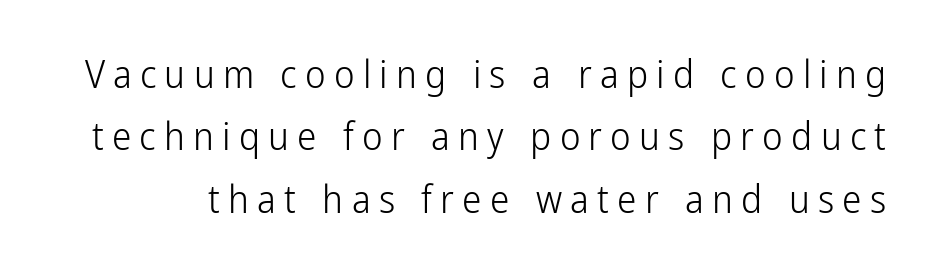
Short note: letters widely spaced. Do the characters align in a grid? No, the font is proportional. The letters carry no serifs — their stems end cleanly without finishing strokes. Anything drawn beneath the words? Only blank space. The lines sit at an ordinary, default distance from one another.
